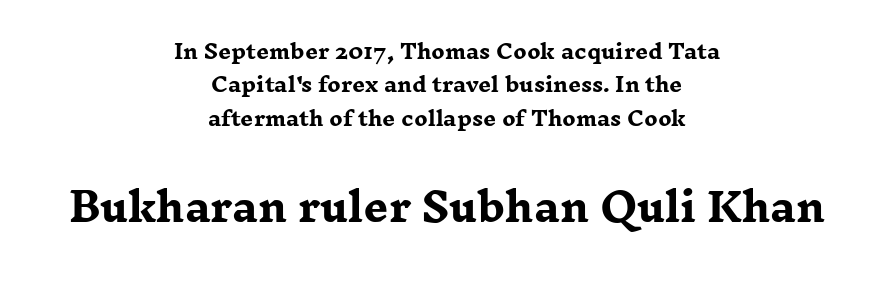
The image shows 39 px heavy, wide serif type, upright; set centered, normal line spacing (1.67x), normal letter spacing, not underlined; the second (bottom) block is 1.95x larger; low stroke contrast and a medium x-height.
